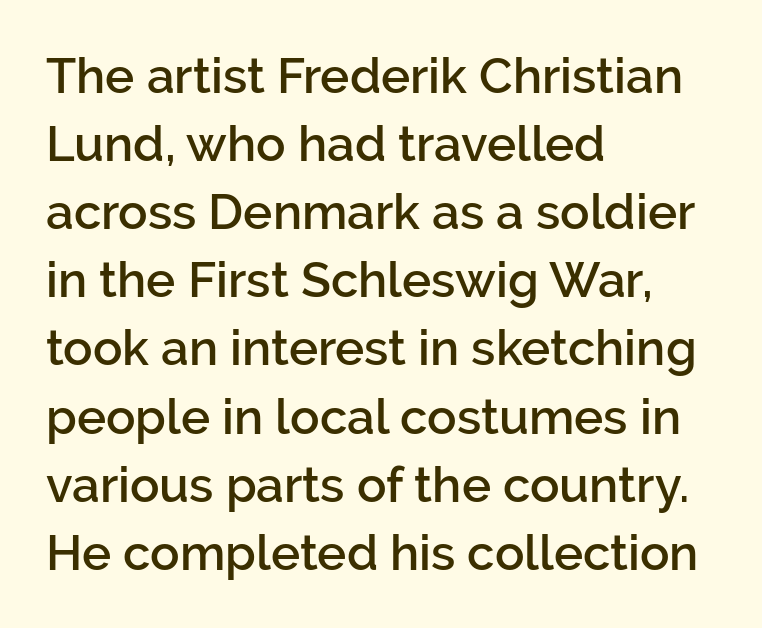
Q: Is the text bold? A: Semi-bold.
Q: Is the text italic (slanted)? A: No, it is upright.
Q: Is the typeface a serif or a sans-serif typeface? A: Sans-serif.
Q: Is the text underlined? A: No.
Q: How is the paragraph aligned? A: Left-aligned.
Q: Is the spacing between letters normal or unusually wide? A: Normal.
Q: Is the spacing between lines tight, normal or loose? A: Normal.
Q: Width (condensed, normal, or wide)? A: Normal.
Q: Stroke contrast? A: Low.
Q: x-height? A: Medium.
Q: Monospaced? A: No.
